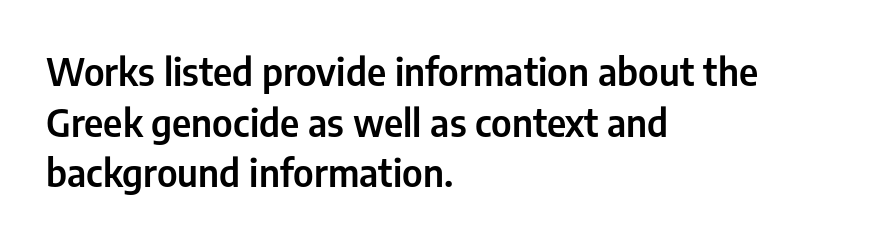
Q: Is the text italic (slanted)? A: No, it is upright.
Q: Is the typeface a serif or a sans-serif typeface? A: Sans-serif.
Q: Is the text underlined? A: No.
Q: How is the paragraph aligned? A: Left-aligned.
Q: Is the spacing between letters normal or unusually wide? A: Normal.
Q: Is the spacing between lines tight, normal or loose? A: Normal.
Q: Width (condensed, normal, or wide)? A: Condensed.
Q: Stroke contrast? A: Low.
Q: x-height? A: Medium.
Q: Monospaced? A: No.
